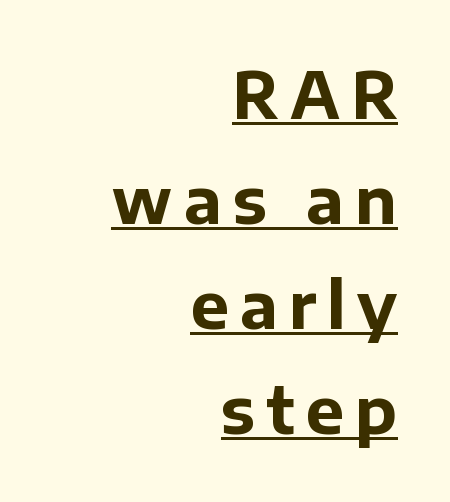
{"serif": "no", "italic": "no", "bold": "yes", "weight": "bold", "width": "normal", "stroke_contrast": "low", "x_height": "medium", "monospaced": "no", "underline": "yes", "align": "right", "line_spacing": "normal", "line_spacing_ratio": 1.64, "glyph_px": 64}
